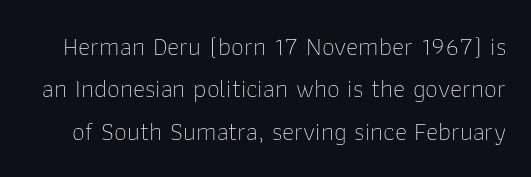
Q: Is the text bold? A: No.
Q: Is the text italic (slanted)? A: No, it is upright.
Q: Is the text underlined? A: No.
Q: Is the spacing between letters normal or unusually wide? A: Normal.
Q: Is the spacing between lines tight, normal or loose? A: Normal.
